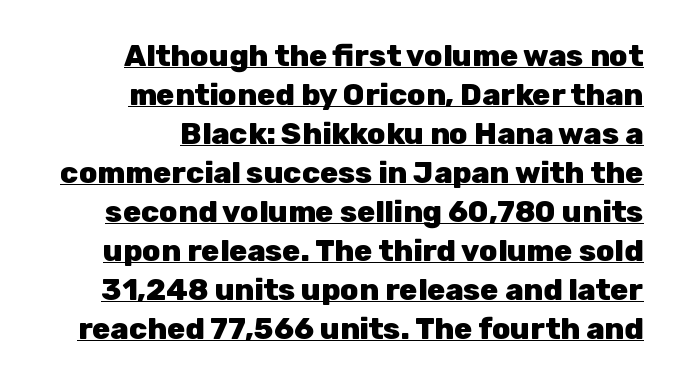
Classification — sans serif. Like a heading marked for emphasis, these lines bear an underscore. The passage is arranged like a letterhead date or caption credit — flush right. Characters follow at the spacing the type designer built in.
